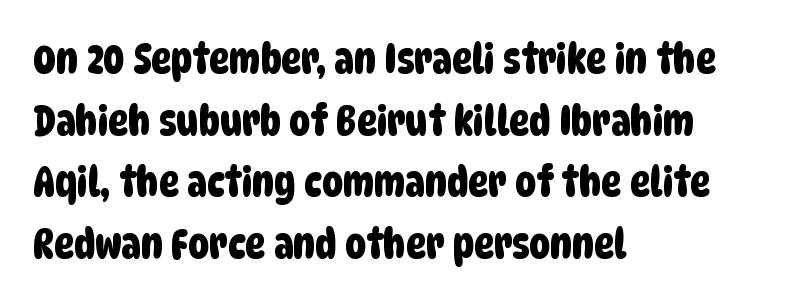
The image shows 42 px condensed sans-serif type; set left-aligned, normal line spacing (1.47x), normal letter spacing, not underlined; low stroke contrast and a large x-height.
